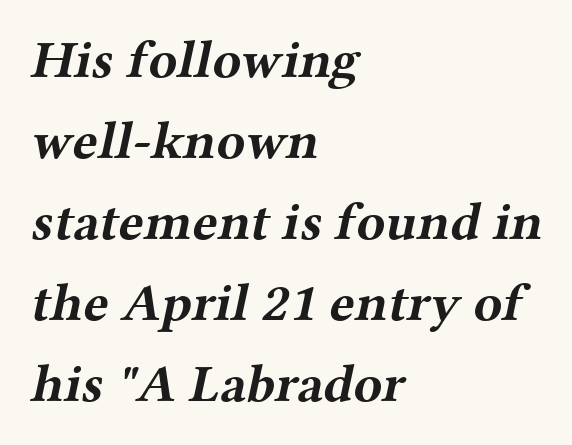
These lines sit exactly where default settings would place them. Strong, thick strokes mark this as bold type. Underline: absent. The passage shown has conventional tracking throughout. Is this a fixed-width face? No — the glyphs have proportional, varying widths. The font family rendered here belongs to the serif group.
